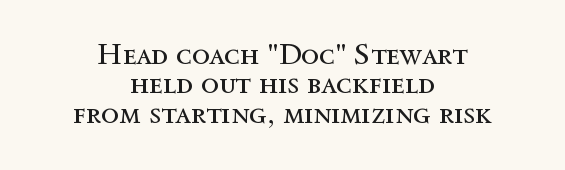
Posture: upright roman. Summary of vertical rhythm: compact, with narrow interline spacing. The face looks like a standard text weight, possibly lighter. Nothing unusual about the tracking: characters are spaced as the font intends. Decoration check: the copy has no underline.
